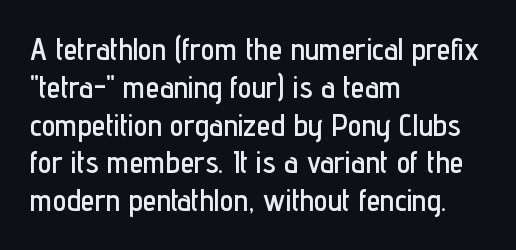
Q: Is the text italic (slanted)? A: No, it is upright.
Q: Is the typeface a serif or a sans-serif typeface? A: Sans-serif.
Q: Is the text underlined? A: No.
Q: How is the paragraph aligned? A: Left-aligned.
Q: Is the spacing between letters normal or unusually wide? A: Normal.
Q: Width (condensed, normal, or wide)? A: Condensed.
Q: Stroke contrast? A: Low.
Q: x-height? A: Medium.
Q: Monospaced? A: No.
